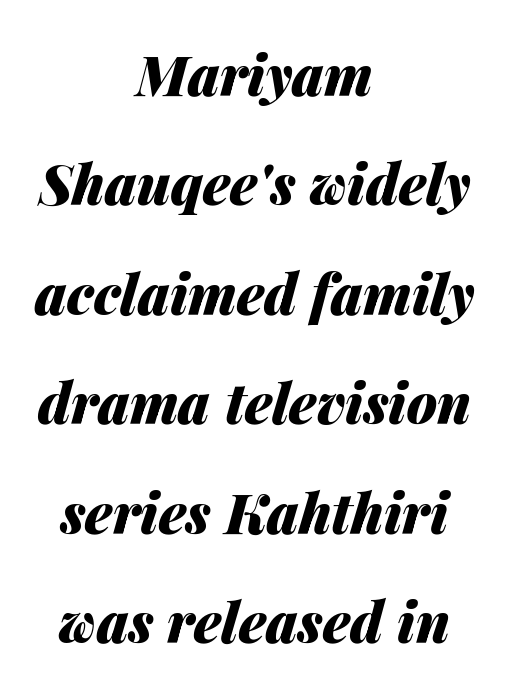
Look at the stroke-to-counter ratio: heavy, a bold. The string is rendered with underlining switched off. The lines in this sample share a center point and differ in where they start and stop. A typesetter would call this zero additional tracking.
